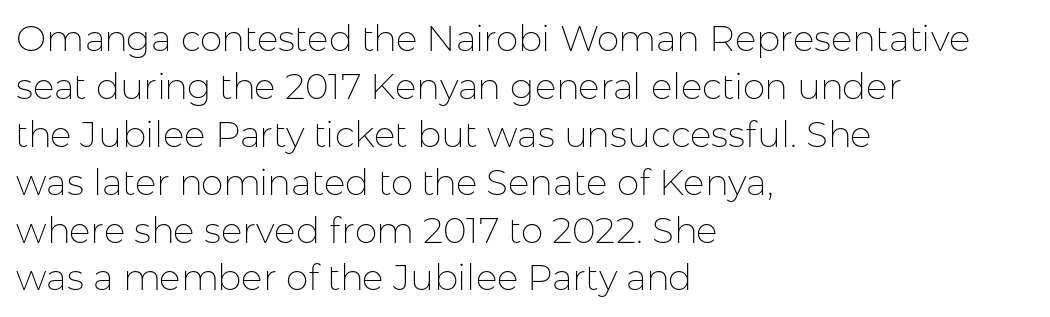
Q: Is the text bold? A: No.
Q: Is the text italic (slanted)? A: No, it is upright.
Q: Is the typeface a serif or a sans-serif typeface? A: Sans-serif.
Q: Is the text underlined? A: No.
Q: How is the paragraph aligned? A: Left-aligned.
Q: Is the spacing between letters normal or unusually wide? A: Normal.
Q: Is the spacing between lines tight, normal or loose? A: Normal.
Q: Width (condensed, normal, or wide)? A: Normal.
Q: Stroke contrast? A: Low.
Q: x-height? A: Medium.
Q: Monospaced? A: No.
